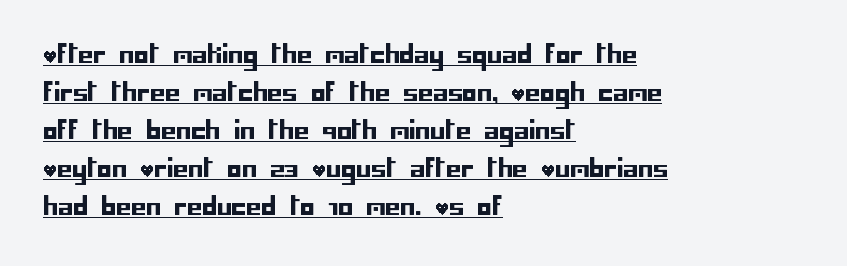
Q: Is the text italic (slanted)? A: No, it is upright.
Q: Is the text underlined? A: Yes.
Q: How is the paragraph aligned? A: Left-aligned.
Q: Is the spacing between letters normal or unusually wide? A: Normal.
Q: Is the spacing between lines tight, normal or loose? A: Normal.
